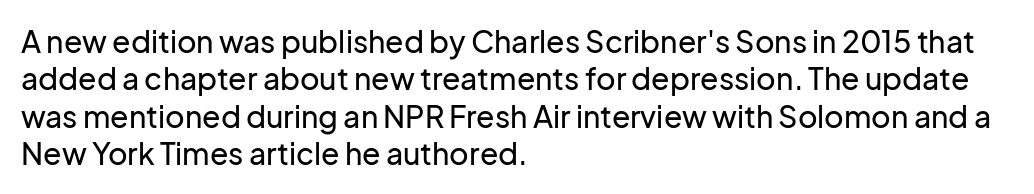
One-word summary of the alignment: left. You can tell it's not italic because the verticals are truly vertical. Bare-footed words on every line. This rendering employs a face without finishing strokes, i.e., a sans-serif. Compared with typical paragraphs, the rows here are spaced about the same. The line texture is even and compact thanks to regular tracking.
